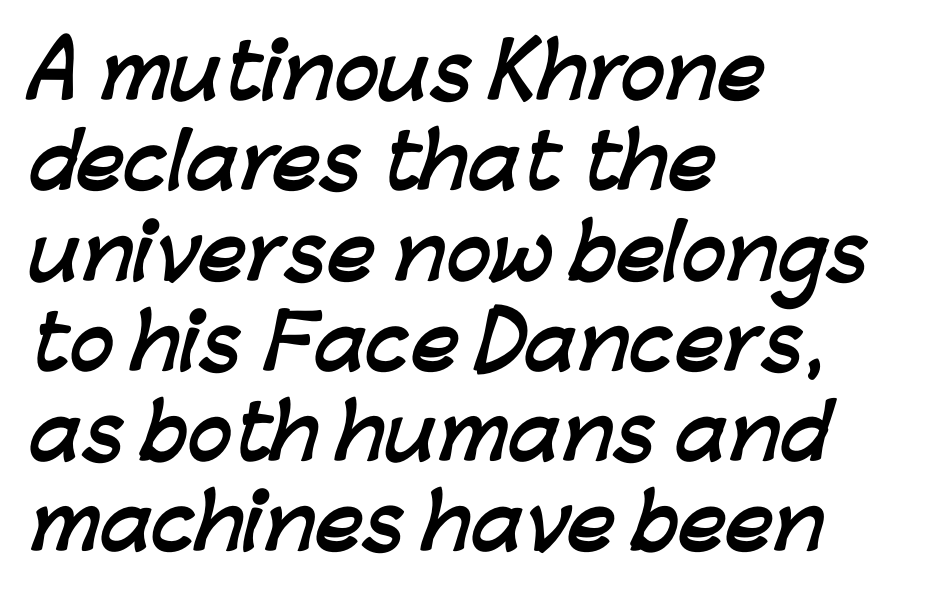
The image shows 74 px semibold sans-serif type; set left-aligned, line spacing 1.22x, normal letter spacing, not underlined; low stroke contrast and a medium x-height.
